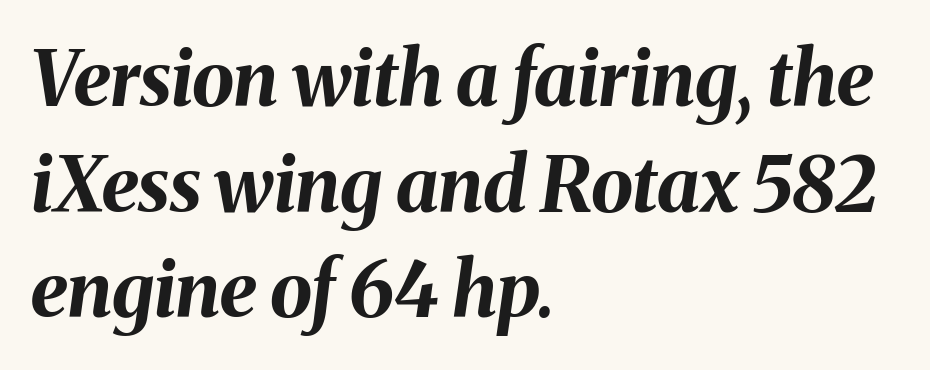
{"italic": "yes", "lean": "right", "slant_degrees": 8, "bold": "yes", "weight": "bold", "width": "normal", "stroke_contrast": "medium", "x_height": "medium", "monospaced": "no", "underline": "no", "align": "left", "line_spacing": "normal", "line_spacing_ratio": 1.39, "letter_spacing": "normal", "letter_spacing_em": 0.0, "glyph_px": 76}
